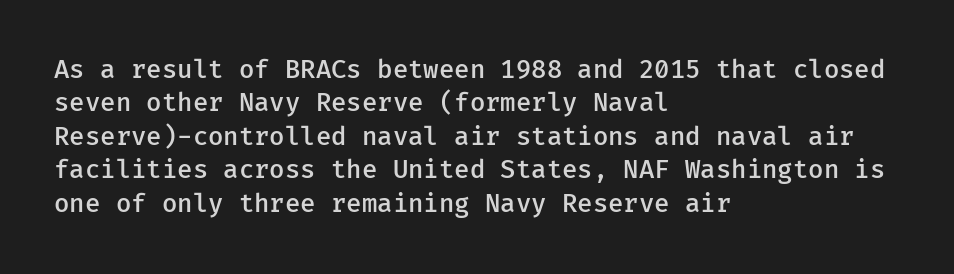
Q: Is the text bold? A: Semi-bold.
Q: Is the text italic (slanted)? A: No, it is upright.
Q: Is the text underlined? A: No.
Q: How is the paragraph aligned? A: Left-aligned.
Q: Is the spacing between letters normal or unusually wide? A: Normal.
Q: Is the spacing between lines tight, normal or loose? A: Normal.
